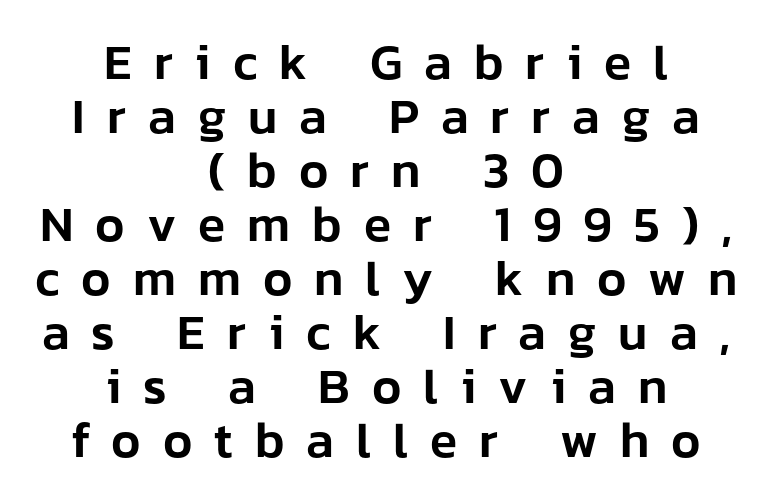
Is this a sans? Yes — the strokes have no serifs. No italicization has been applied; the sample stays upright. A clean baseline with only descenders dipping below it. Spacing verdict: proportional, widths tailored to each character. In terms of leading, this rendering errs on the cramped side. Letter spacing: wide.
